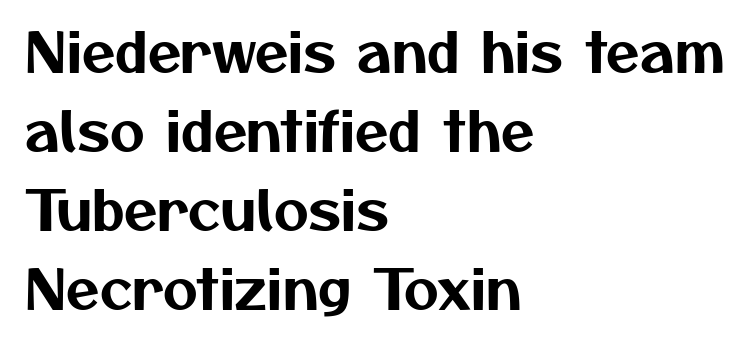
A clean baseline with only descenders dipping below it. Spacing verdict: proportional, widths tailored to each character. Is the letter spacing exaggerated? No — it looks like the ordinary default. These lines stack with their left ends in a neat column. One glance says typical: line gaps are just what's usual. Stroke terminals: plain, sans-serif.
